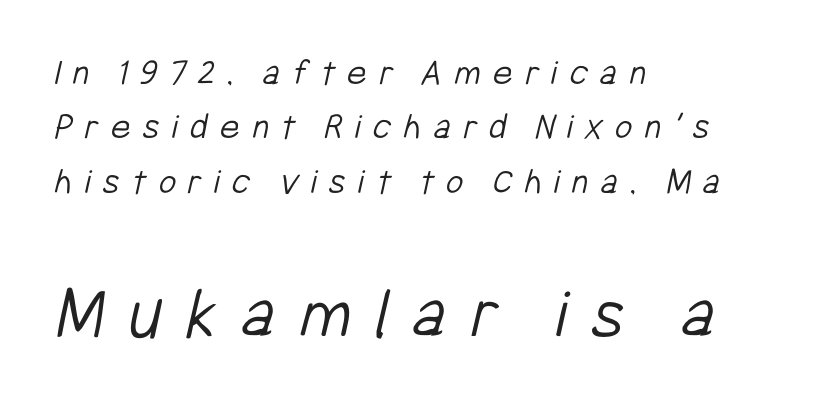
Q: Is the text bold? A: No.
Q: Is the typeface a serif or a sans-serif typeface? A: Sans-serif.
Q: Is the text underlined? A: No.
Q: How is the paragraph aligned? A: Left-aligned.
Q: Is the spacing between letters normal or unusually wide? A: Unusually wide.
Q: Is the spacing between lines tight, normal or loose? A: Normal.
Q: Which block of text is set in a larger size, the first (top) or the second (bottom)? A: The second (bottom) one.
Q: Width (condensed, normal, or wide)? A: Condensed.
Q: Stroke contrast? A: Low.
Q: x-height? A: Medium.
Q: Monospaced? A: No.
